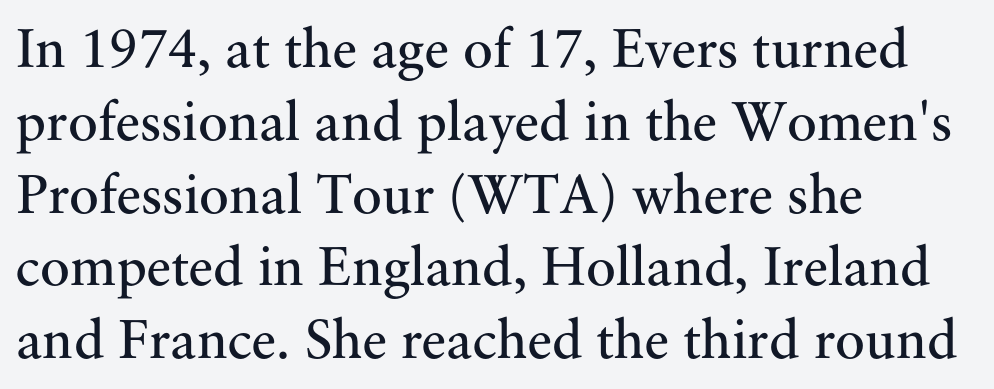
Q: Is the text bold? A: No.
Q: Is the text italic (slanted)? A: No, it is upright.
Q: Is the typeface a serif or a sans-serif typeface? A: Serif.
Q: Is the text underlined? A: No.
Q: How is the paragraph aligned? A: Left-aligned.
Q: Is the spacing between letters normal or unusually wide? A: Normal.
Q: Is the spacing between lines tight, normal or loose? A: Normal.
Q: Width (condensed, normal, or wide)? A: Normal.
Q: Stroke contrast? A: Medium.
Q: x-height? A: Small.
Q: Monospaced? A: No.
